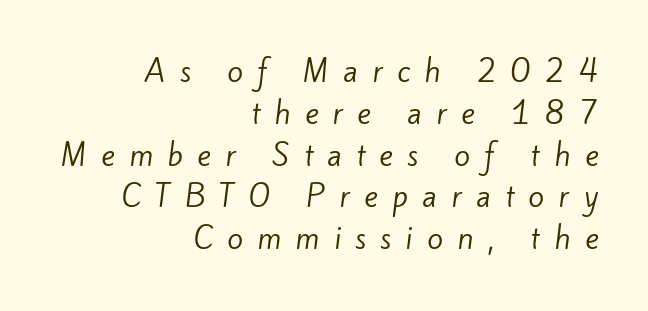
{"serif": "no", "bold": "no", "weight": "regular", "width": "normal", "stroke_contrast": "low", "x_height": "small", "monospaced": "no", "underline": "no", "align": "right", "line_spacing": "normal", "line_spacing_ratio": 1.44, "letter_spacing": "wide", "letter_spacing_em": 0.49, "glyph_px": 29}
